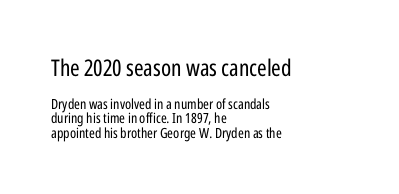
The image shows 23 px text type, upright; set left-aligned, tight line spacing (1.05x), normal letter spacing, not underlined; the first (top) block is 1.64x larger.
